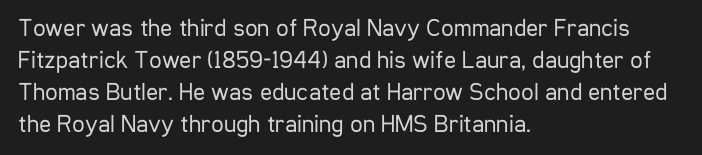
Glance below the letters and you will spot only blank space. The weight tops out at a normal text grade. Teacher's note: observe the even left margin — that is flush-left alignment. Interline gaps are of average width in this sample. In terms of posture, this sample is upright.
